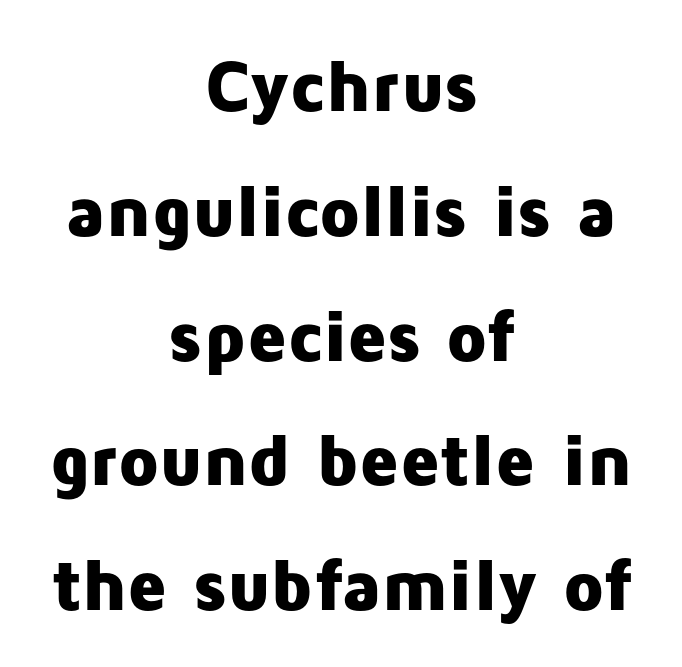
The image shows 73 px heavy sans-serif type, upright; set centered, line spacing 1.71x, normal letter spacing, not underlined; low stroke contrast and a medium x-height.
